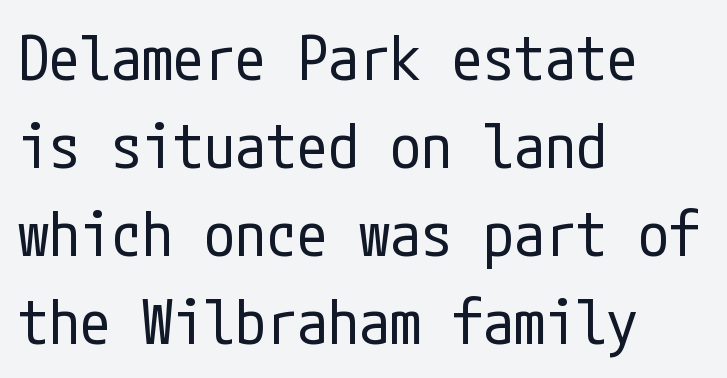
Q: Is the text bold? A: No.
Q: Is the text italic (slanted)? A: No, it is upright.
Q: Is the typeface a serif or a sans-serif typeface? A: Sans-serif.
Q: Is the text underlined? A: No.
Q: How is the paragraph aligned? A: Left-aligned.
Q: Is the spacing between letters normal or unusually wide? A: Normal.
Q: Is the spacing between lines tight, normal or loose? A: Normal.
Q: Width (condensed, normal, or wide)? A: Condensed.
Q: Stroke contrast? A: Low.
Q: x-height? A: Medium.
